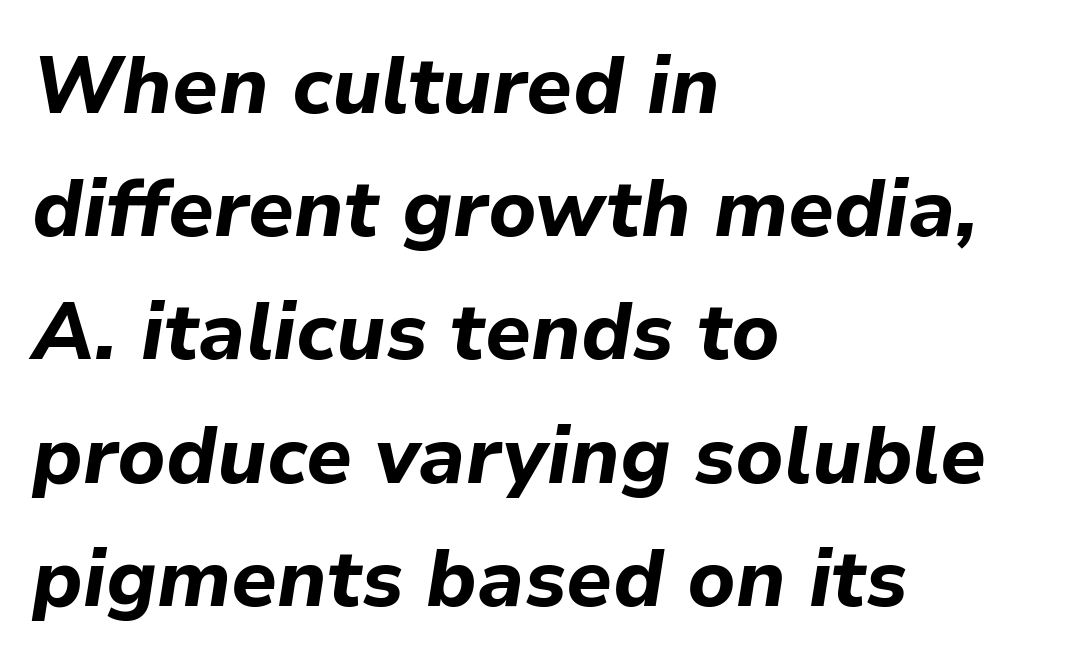
Successive baselines arrive at the customary interval. Type without underlining. Students, this is bold: see how much ink each stroke carries. Inter-character spacing is left at the font's built-in metrics. The rendering uses natural spacing where letterforms have individual widths.
